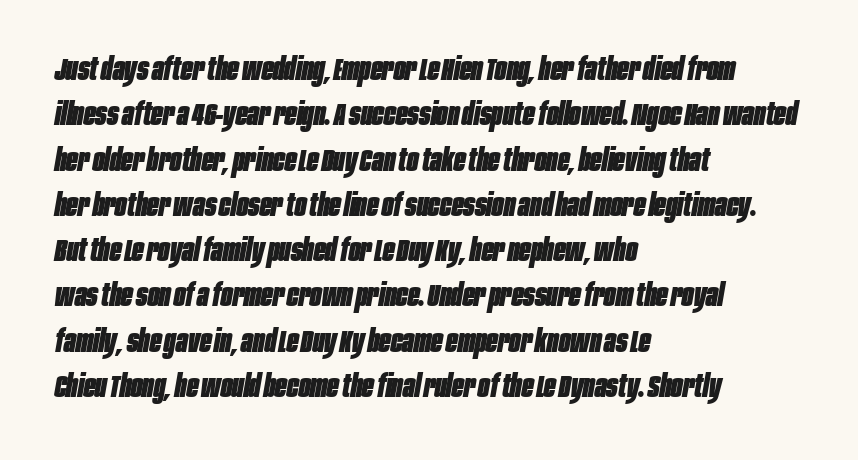
Q: Is the text bold? A: Yes.
Q: Is the text italic (slanted)? A: Yes, it leans right by about 10 degrees.
Q: Is the text underlined? A: No.
Q: How is the paragraph aligned? A: Left-aligned.
Q: Is the spacing between letters normal or unusually wide? A: Normal.
Q: Is the spacing between lines tight, normal or loose? A: Normal.
Q: Width (condensed, normal, or wide)? A: Condensed.
Q: Stroke contrast? A: Low.
Q: x-height? A: Large.
Q: Monospaced? A: No.
